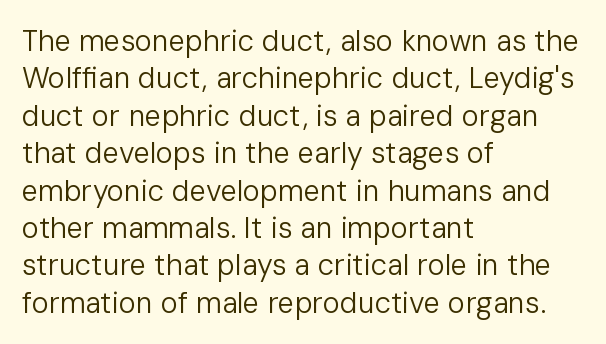
The image shows 29 px regular-weight sans-serif type, upright; set left-aligned, normal line spacing (1.29x), normal letter spacing, not underlined; low stroke contrast and a medium x-height.
